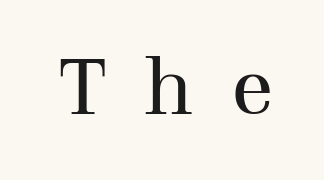
Q: Is the text bold? A: No.
Q: Is the text italic (slanted)? A: No, it is upright.
Q: Is the typeface a serif or a sans-serif typeface? A: Serif.
Q: Is the text underlined? A: No.
Q: Is the spacing between letters normal or unusually wide? A: Unusually wide.
Q: Width (condensed, normal, or wide)? A: Normal.
Q: Stroke contrast? A: Medium.
Q: x-height? A: Medium.
Q: Monospaced? A: No.
